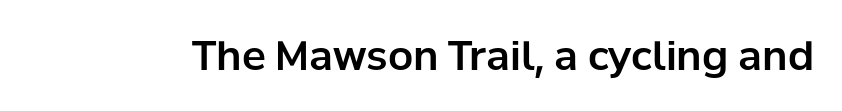
The image shows 40 px sans-serif type, upright; set normal letter spacing, not underlined; low stroke contrast and a medium x-height.
